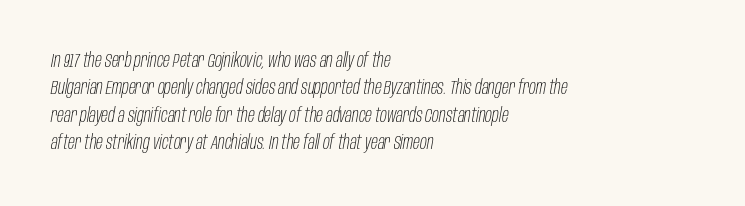
Q: Is the text bold? A: No.
Q: Is the text italic (slanted)? A: Yes, it leans right by about 10 degrees.
Q: Is the text underlined? A: No.
Q: How is the paragraph aligned? A: Left-aligned.
Q: Is the spacing between letters normal or unusually wide? A: Normal.
Q: Is the spacing between lines tight, normal or loose? A: Normal.
